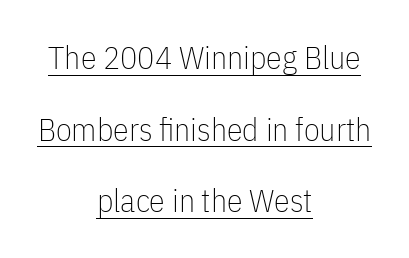
The image shows 32 px thin, condensed sans-serif type, upright; set centered, loose line spacing (2.24x), normal letter spacing, underlined; low stroke contrast and a medium x-height.
